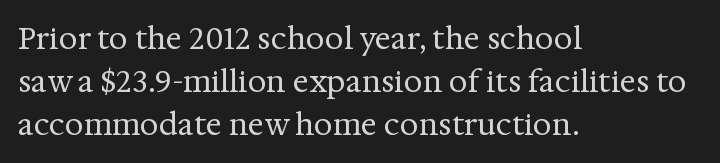
Quick note: underline off. The font is comparable to plain body text, perhaps lighter. Does the type have serifs? Yes, each stem ends in a small foot. The face used here is proportionally spaced, like ordinary book or web type. Look at the tracking — it's just the regular setting, nothing added. The rendering uses a moderate line-height, typical for paragraphs.
